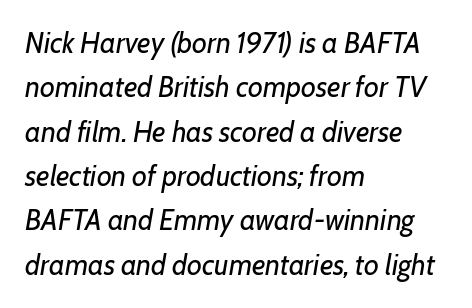
{"italic": "yes", "lean": "right", "slant_degrees": 7, "bold": "no", "weight": "regular", "width": "normal", "stroke_contrast": "low", "x_height": "medium", "monospaced": "no", "underline": "no", "align": "left", "line_spacing": "normal", "line_spacing_ratio": 1.53, "letter_spacing": "normal", "letter_spacing_em": 0.0, "glyph_px": 29}
